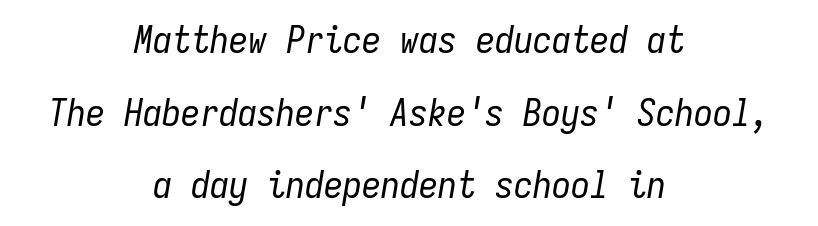
This reads as an unemphasized weight, regular at the heaviest. Spacing verdict: monospaced, one width for all characters. Does extra space separate the letters? No, they use regular spacing. The paragraph shown floats in the horizontal middle. Regarding leading, the lines here are spaced well apart. The whole block is typeset with a tilt.
